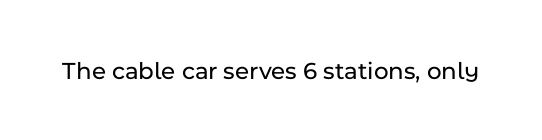
The image shows 25 px text type, upright; set normal letter spacing, not underlined.
